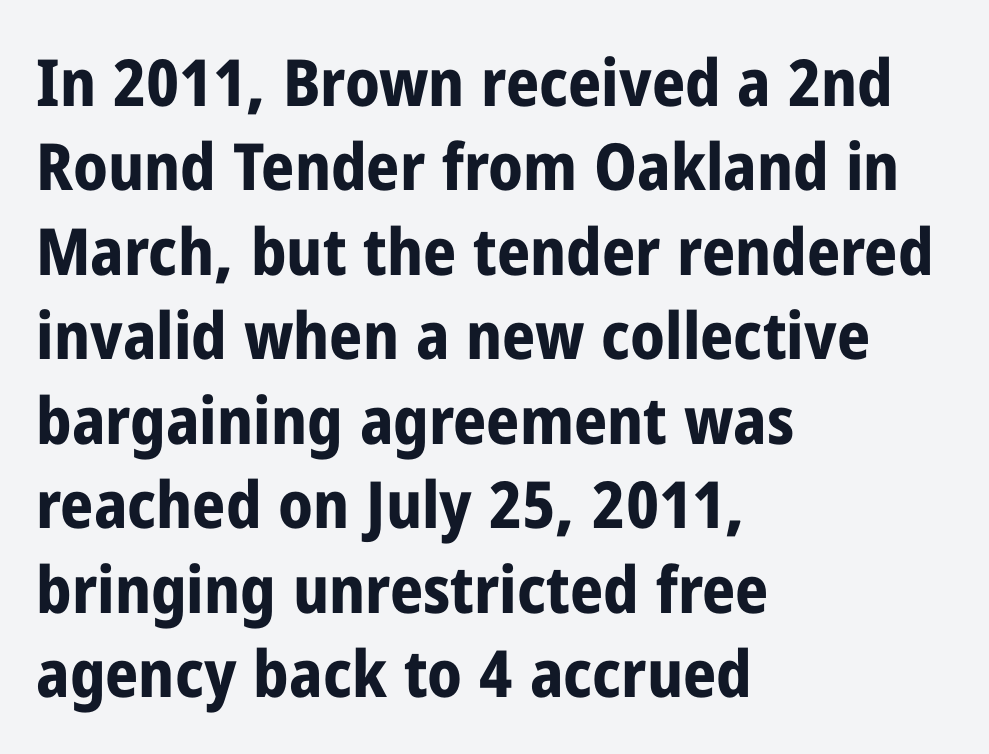
Q: Is the text bold? A: Yes.
Q: Is the text italic (slanted)? A: No, it is upright.
Q: Is the typeface a serif or a sans-serif typeface? A: Sans-serif.
Q: Is the text underlined? A: No.
Q: How is the paragraph aligned? A: Left-aligned.
Q: Is the spacing between letters normal or unusually wide? A: Normal.
Q: Is the spacing between lines tight, normal or loose? A: Normal.
Q: Width (condensed, normal, or wide)? A: Condensed.
Q: Stroke contrast? A: Low.
Q: x-height? A: Medium.
Q: Monospaced? A: No.
